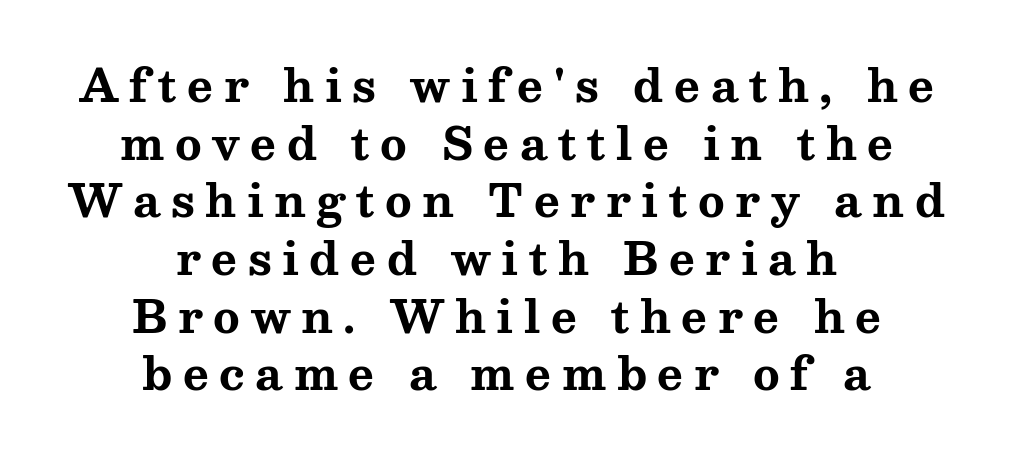
Q: Is the text bold? A: Yes.
Q: Is the text italic (slanted)? A: No, it is upright.
Q: Is the typeface a serif or a sans-serif typeface? A: Serif.
Q: Is the text underlined? A: No.
Q: How is the paragraph aligned? A: Centered.
Q: Is the spacing between letters normal or unusually wide? A: Unusually wide.
Q: Is the spacing between lines tight, normal or loose? A: Normal.
Q: Width (condensed, normal, or wide)? A: Wide.
Q: Stroke contrast? A: Medium.
Q: x-height? A: Medium.
Q: Monospaced? A: No.
